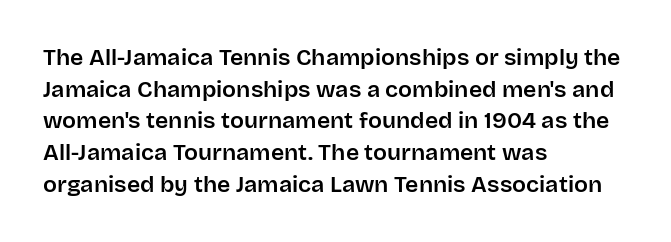
The image shows 23 px text type, upright; set left-aligned, normal line spacing (1.38x), normal letter spacing, not underlined.
